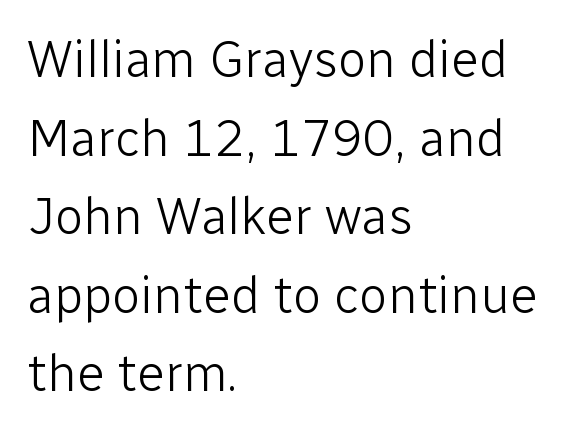
The image shows 52 px light sans-serif type, upright; set left-aligned, normal line spacing (1.51x), normal letter spacing, not underlined; low stroke contrast and a medium x-height.
